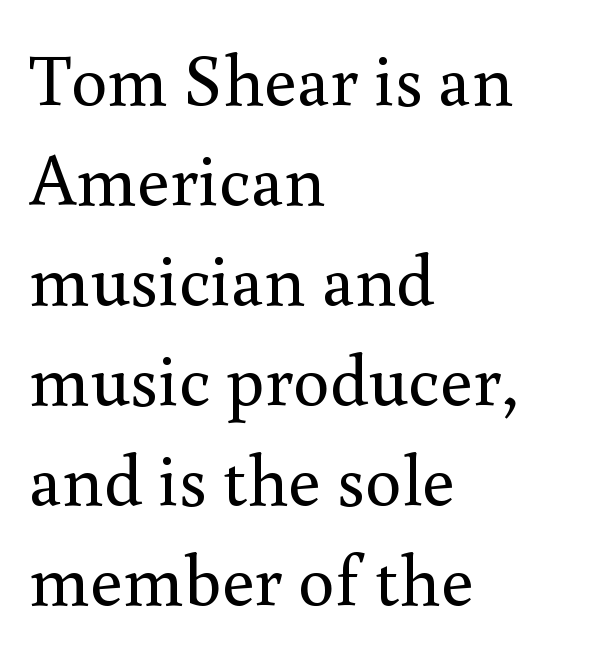
Q: Is the text bold? A: No.
Q: Is the text italic (slanted)? A: No, it is upright.
Q: Is the typeface a serif or a sans-serif typeface? A: Serif.
Q: Is the text underlined? A: No.
Q: How is the paragraph aligned? A: Left-aligned.
Q: Is the spacing between letters normal or unusually wide? A: Normal.
Q: Is the spacing between lines tight, normal or loose? A: Normal.
Q: Width (condensed, normal, or wide)? A: Normal.
Q: Stroke contrast? A: Medium.
Q: x-height? A: Small.
Q: Monospaced? A: No.
